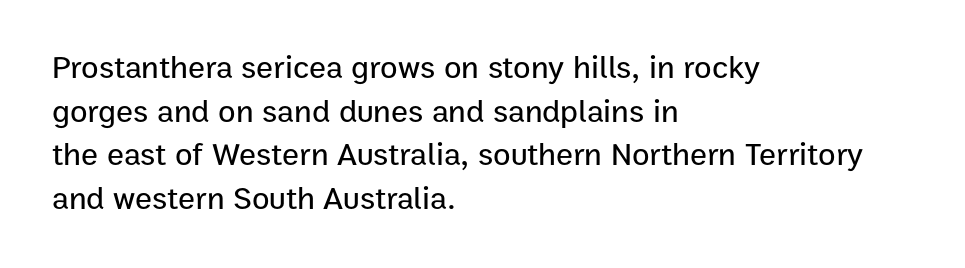
{"serif": "no", "italic": "no", "width": "normal", "stroke_contrast": "low", "x_height": "medium", "monospaced": "no", "underline": "no", "align": "left", "line_spacing": "normal", "line_spacing_ratio": 1.36, "letter_spacing": "normal", "letter_spacing_em": 0.0, "glyph_px": 32}
